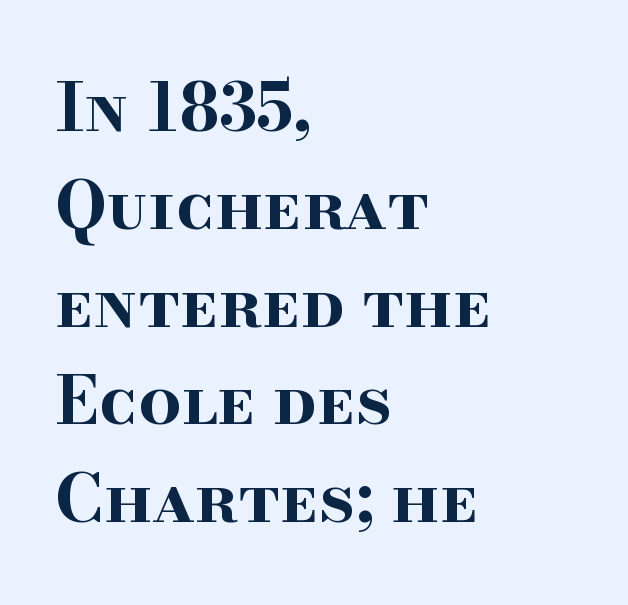
Quick note: interline space is typical. The letters advance in unequal steps, a hallmark of proportional type. Check under the words: just untouched page. This sample uses plain, unmodified letter spacing. All the whitespace from short lines collects on the right.
